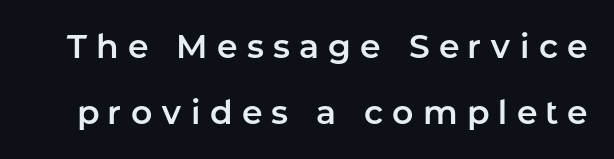
{"serif": "no", "italic": "no", "width": "normal", "stroke_contrast": "low", "x_height": "medium", "monospaced": "no", "underline": "no", "line_spacing": "loose", "line_spacing_ratio": 1.99, "letter_spacing": "wide", "letter_spacing_em": 0.28, "glyph_px": 33}
